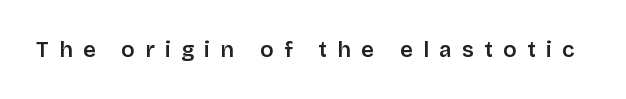
Q: Is the text bold? A: Semi-bold.
Q: Is the text italic (slanted)? A: No, it is upright.
Q: Is the text underlined? A: No.
Q: Is the spacing between letters normal or unusually wide? A: Unusually wide.
